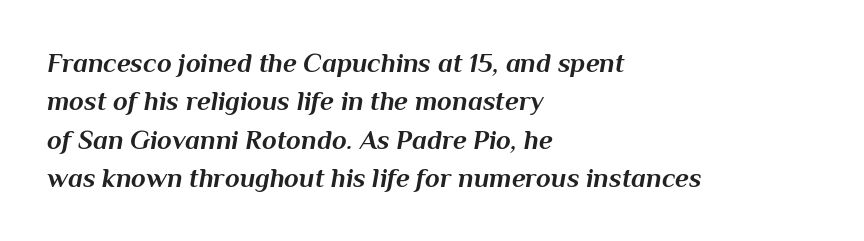
This sample keeps an unexceptional amount of space between lines. The tracking reads as untouched default to a designer's eye. Anything drawn beneath the words? Only blank space. Does the copy run flush right? No — it runs flush left. Italic? Definitely — the glyphs are oblique. How heavy is the stroke? Heavy — this is a bold.
